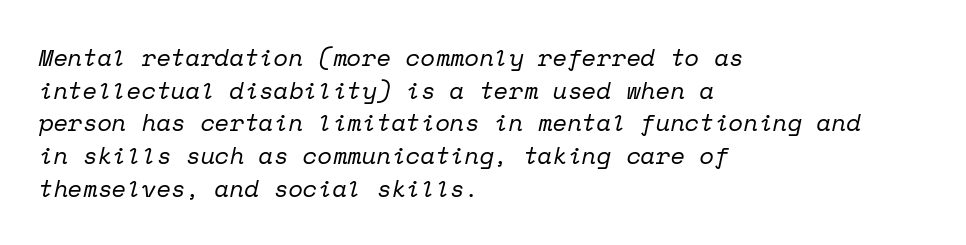
Q: Is the text bold? A: No.
Q: Is the text italic (slanted)? A: Yes, it leans right by about 12 degrees.
Q: Is the text underlined? A: No.
Q: How is the paragraph aligned? A: Left-aligned.
Q: Is the spacing between letters normal or unusually wide? A: Normal.
Q: Is the spacing between lines tight, normal or loose? A: Normal.
